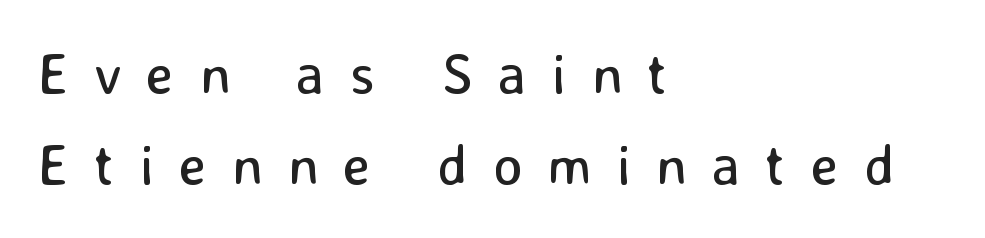
{"serif": "no", "italic": "no", "bold": "no", "weight": "regular", "width": "normal", "stroke_contrast": "low", "x_height": "medium", "monospaced": "no", "underline": "no", "align": "left", "line_spacing": "normal", "line_spacing_ratio": 1.63, "letter_spacing": "wide", "letter_spacing_em": 0.45, "glyph_px": 56}
